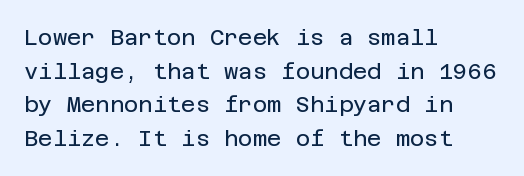
The image shows 22 px text type, upright; set left-aligned, normal line spacing (1.53x), normal letter spacing, not underlined.
